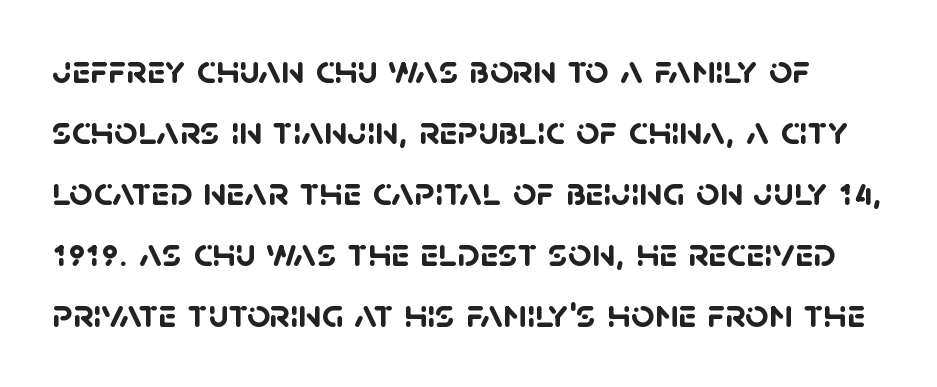
Is this a fixed-width face? No — the glyphs have proportional, varying widths. The designer left line spacing at the default. A typesetter would call this zero additional tracking. Underline: absent. Look at the stroke-to-counter ratio: heavy, a bold. Note: no serifs on the glyphs.
